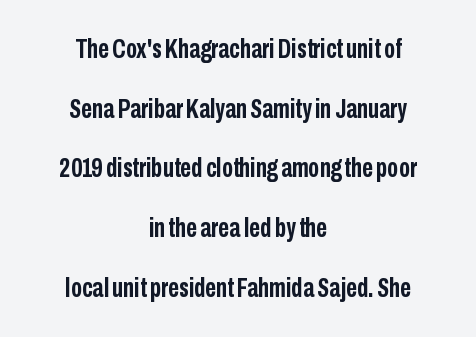
Q: Is the text bold? A: Yes.
Q: Is the text italic (slanted)? A: No, it is upright.
Q: Is the text underlined? A: No.
Q: How is the paragraph aligned? A: Centered.
Q: Is the spacing between letters normal or unusually wide? A: Normal.
Q: Is the spacing between lines tight, normal or loose? A: Loose.
